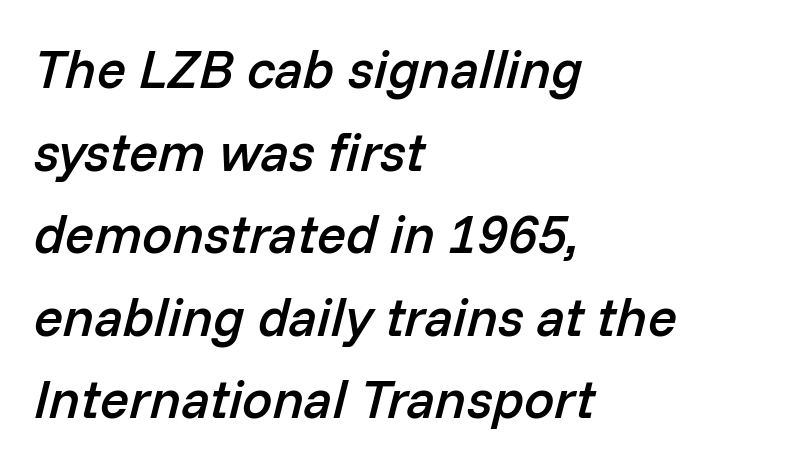
Q: Is the text bold? A: Semi-bold.
Q: Is the text italic (slanted)? A: Yes, it leans right by about 14 degrees.
Q: Is the text underlined? A: No.
Q: How is the paragraph aligned? A: Left-aligned.
Q: Is the spacing between letters normal or unusually wide? A: Normal.
Q: Is the spacing between lines tight, normal or loose? A: Normal.
Q: Width (condensed, normal, or wide)? A: Normal.
Q: Stroke contrast? A: Low.
Q: x-height? A: Medium.
Q: Monospaced? A: No.
